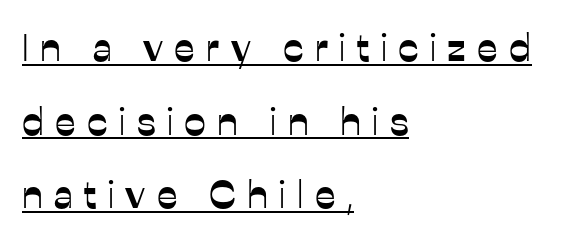
Is the letter spacing exaggerated? Yes — the characters are pushed far apart. Notice how the passage keeps a crisp vertical edge on the left only. Looks like someone drew a line under every word here. Think of a printed novel: that variable character pitch is what you see here. The lettering stays uniformly vertical, giving the passage a roman look.
